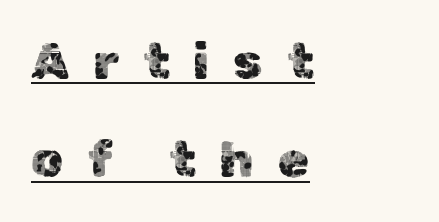
The image shows 51 px sans-serif type, upright; set left-aligned, loose line spacing (1.93x), unusually wide letter spacing (+0.46 em), underlined; a medium x-height.
